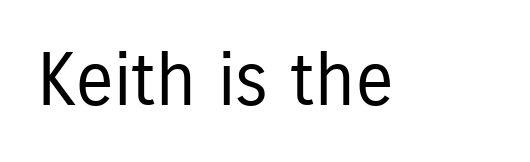
{"serif": "no", "italic": "no", "bold": "no", "weight": "regular", "width": "condensed", "stroke_contrast": "low", "x_height": "medium", "monospaced": "no", "underline": "no", "letter_spacing": "normal", "letter_spacing_em": 0.0, "glyph_px": 73}
